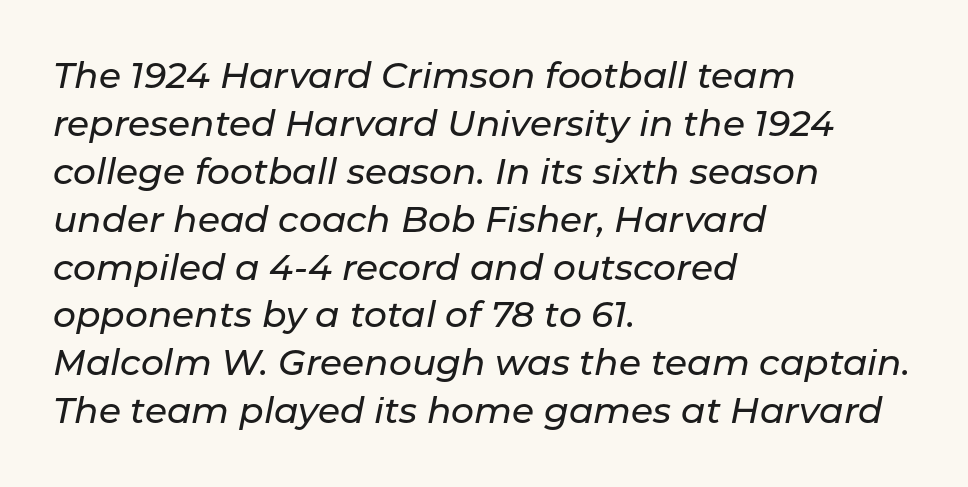
Q: Is the text italic (slanted)? A: Yes, it leans right by about 11 degrees.
Q: Is the text underlined? A: No.
Q: How is the paragraph aligned? A: Left-aligned.
Q: Is the spacing between letters normal or unusually wide? A: Normal.
Q: Is the spacing between lines tight, normal or loose? A: Normal.
Q: Width (condensed, normal, or wide)? A: Normal.
Q: Stroke contrast? A: Low.
Q: x-height? A: Medium.
Q: Monospaced? A: No.
